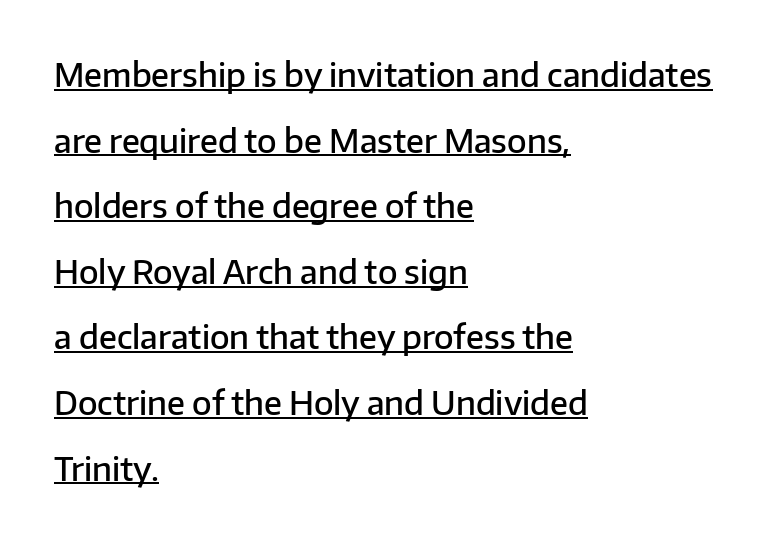
{"serif": "no", "italic": "no", "bold": "semi", "weight": "semibold", "width": "normal", "stroke_contrast": "low", "x_height": "medium", "monospaced": "no", "underline": "yes", "align": "left", "line_spacing": "loose", "line_spacing_ratio": 2.05, "letter_spacing": "normal", "letter_spacing_em": 0.0, "glyph_px": 32}
